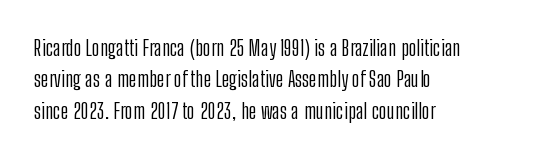
{"italic": "no", "bold": "no", "underline": "no", "align": "left", "line_spacing": "normal", "line_spacing_ratio": 1.43, "letter_spacing": "normal", "letter_spacing_em": 0.0, "glyph_px": 22}
